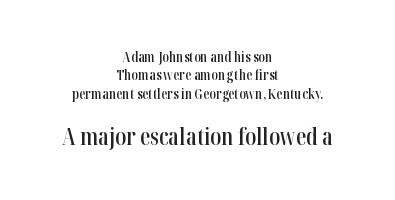
The image shows 23 px text type, upright; set centered, normal line spacing (1.31x), normal letter spacing, not underlined; the second (bottom) block is 1.64x larger.
